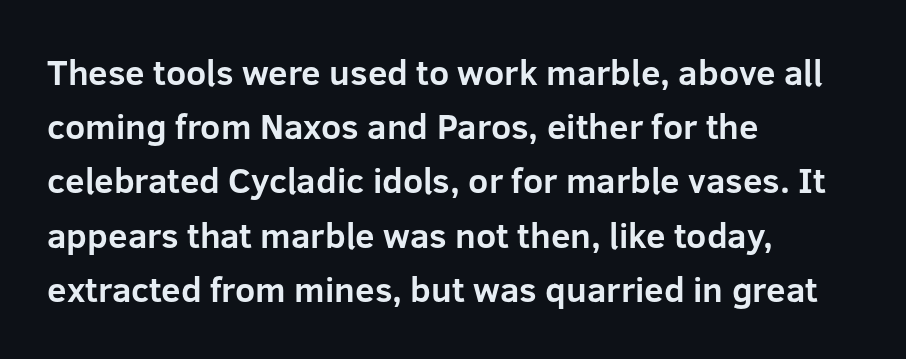
The image shows 35 px bold sans-serif type, upright; set left-aligned, normal line spacing (1.55x), normal letter spacing, not underlined; low stroke contrast and a medium x-height.
